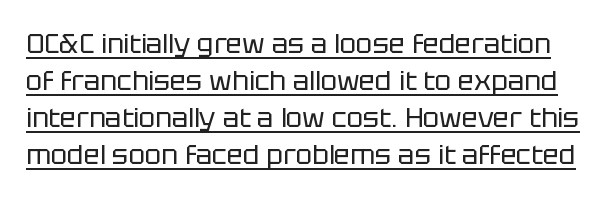
{"italic": "no", "bold": "no", "underline": "yes", "line_spacing": "normal", "line_spacing_ratio": 1.37, "letter_spacing": "normal", "letter_spacing_em": 0.0, "glyph_px": 27}
